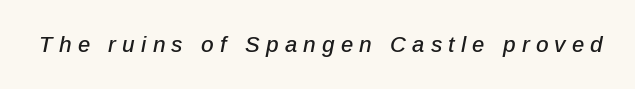
Q: Is the text italic (slanted)? A: Yes, it leans right by about 12 degrees.
Q: Is the text underlined? A: No.
Q: Is the spacing between letters normal or unusually wide? A: Unusually wide.
